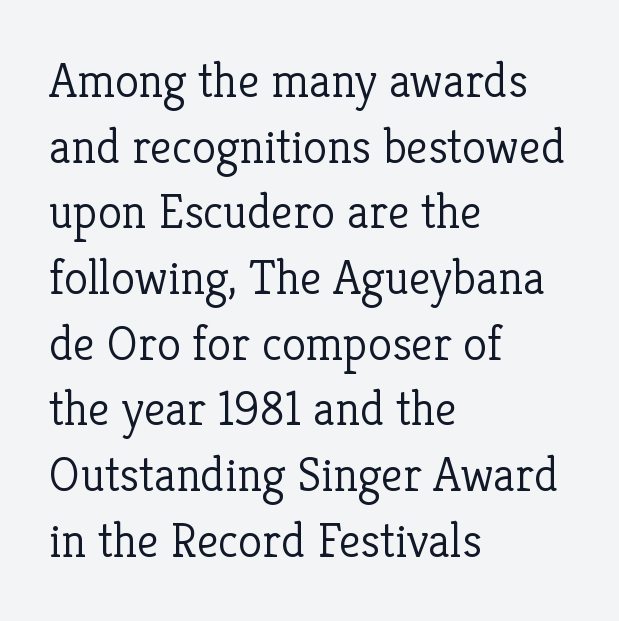
Q: Is the text bold? A: No.
Q: Is the text italic (slanted)? A: No, it is upright.
Q: Is the typeface a serif or a sans-serif typeface? A: Serif.
Q: Is the text underlined? A: No.
Q: How is the paragraph aligned? A: Left-aligned.
Q: Is the spacing between letters normal or unusually wide? A: Normal.
Q: Is the spacing between lines tight, normal or loose? A: Normal.
Q: Width (condensed, normal, or wide)? A: Normal.
Q: Stroke contrast? A: Low.
Q: x-height? A: Medium.
Q: Monospaced? A: No.
